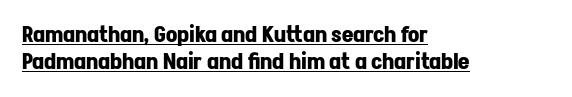
Q: Is the text bold? A: Yes.
Q: Is the text italic (slanted)? A: No, it is upright.
Q: Is the text underlined? A: Yes.
Q: How is the paragraph aligned? A: Left-aligned.
Q: Is the spacing between letters normal or unusually wide? A: Normal.
